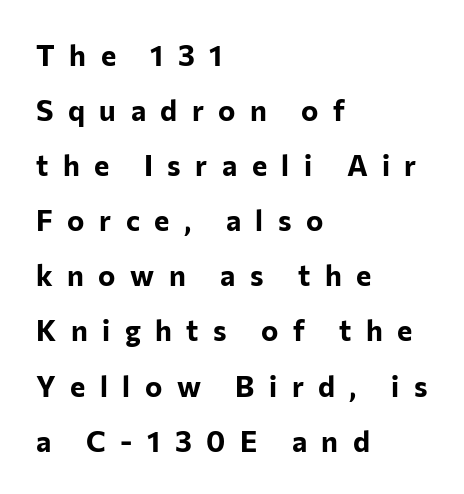
{"serif": "no", "italic": "no", "bold": "yes", "weight": "bold", "width": "normal", "stroke_contrast": "low", "x_height": "medium", "monospaced": "no", "underline": "no", "align": "left", "line_spacing": "loose", "line_spacing_ratio": 1.9, "letter_spacing": "wide", "letter_spacing_em": 0.5, "glyph_px": 29}
